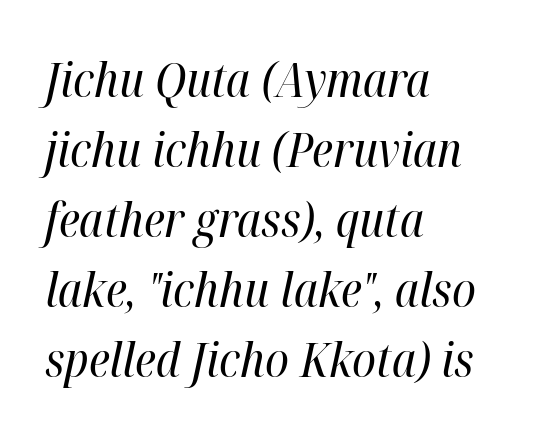
{"italic": "yes", "lean": "right", "slant_degrees": 12, "bold": "no", "weight": "regular", "width": "condensed", "stroke_contrast": "high", "x_height": "medium", "monospaced": "no", "underline": "no", "align": "left", "line_spacing": "normal", "line_spacing_ratio": 1.46, "letter_spacing": "normal", "letter_spacing_em": 0.0, "glyph_px": 48}
